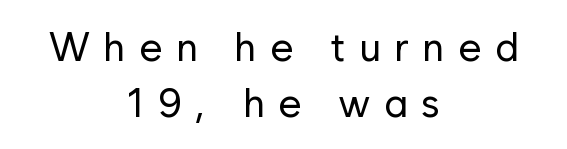
The image shows 40 px regular-weight sans-serif type, upright; set centered, normal line spacing (1.4x), unusually wide letter spacing (+0.34 em), not underlined; low stroke contrast and a medium x-height.
